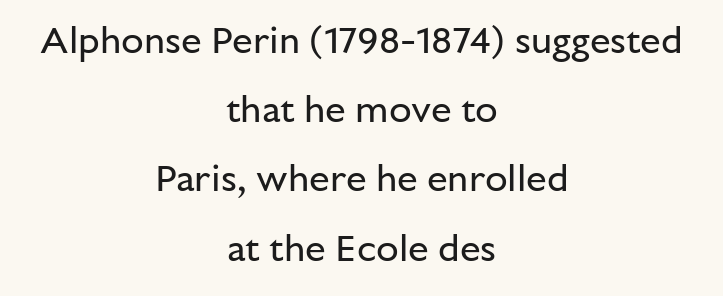
Students, note that the glyphs here touch the page at normal intervals. Italic: no, the glyphs are upright roman. Typographically, this falls in the sans-serif category. The face looks like a standard text weight, possibly lighter. Every row of glyphs is offset so its center matches the block's center.
